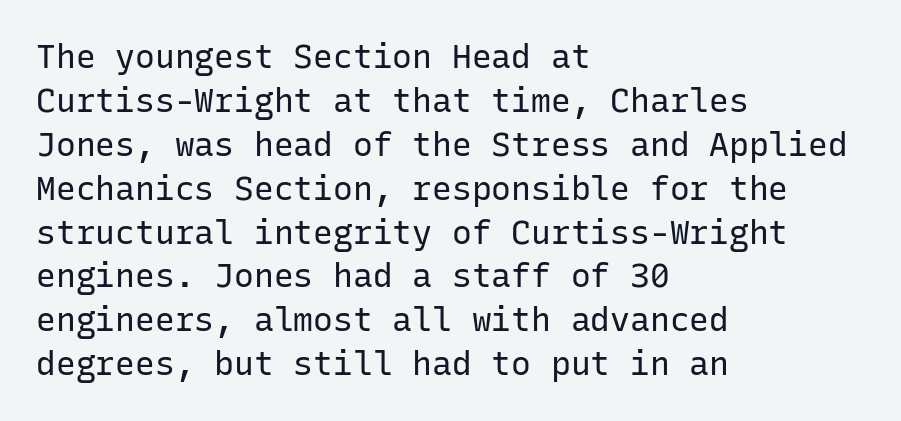
Q: Is the text bold? A: No.
Q: Is the text italic (slanted)? A: No, it is upright.
Q: Is the typeface a serif or a sans-serif typeface? A: Sans-serif.
Q: Is the text underlined? A: No.
Q: How is the paragraph aligned? A: Left-aligned.
Q: Is the spacing between letters normal or unusually wide? A: Normal.
Q: Is the spacing between lines tight, normal or loose? A: Normal.
Q: Width (condensed, normal, or wide)? A: Normal.
Q: Stroke contrast? A: Low.
Q: x-height? A: Medium.
Q: Monospaced? A: Yes.
